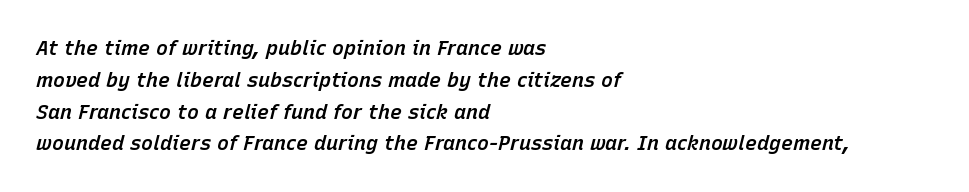
{"italic": "yes", "lean": "right", "slant_degrees": 15, "bold": "semi", "underline": "no", "align": "left", "line_spacing": "normal", "line_spacing_ratio": 1.59, "letter_spacing": "normal", "letter_spacing_em": 0.0, "glyph_px": 20}
